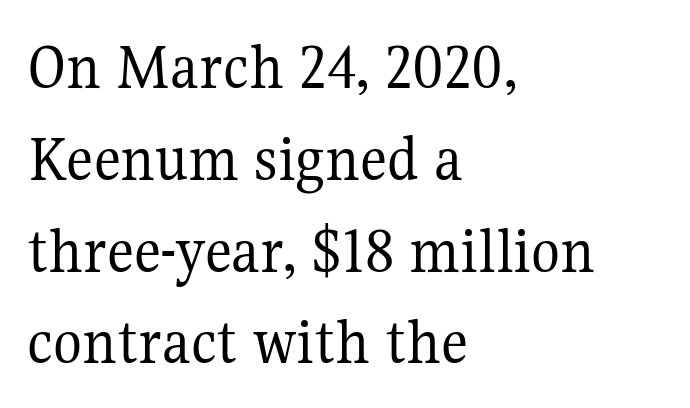
{"serif": "yes", "italic": "no", "bold": "no", "weight": "regular", "width": "normal", "stroke_contrast": "medium", "x_height": "medium", "monospaced": "no", "underline": "no", "align": "left", "line_spacing": "normal", "line_spacing_ratio": 1.37, "letter_spacing": "normal", "letter_spacing_em": 0.0, "glyph_px": 67}
